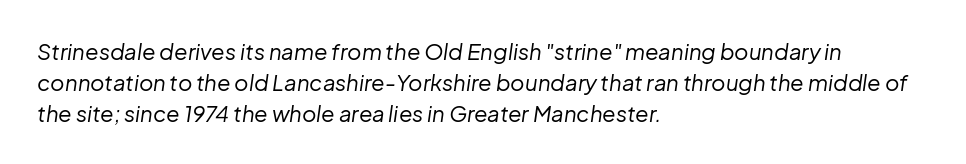
Q: Is the text bold? A: No.
Q: Is the text italic (slanted)? A: Yes, it leans right by about 8 degrees.
Q: Is the text underlined? A: No.
Q: How is the paragraph aligned? A: Left-aligned.
Q: Is the spacing between letters normal or unusually wide? A: Normal.
Q: Is the spacing between lines tight, normal or loose? A: Normal.
